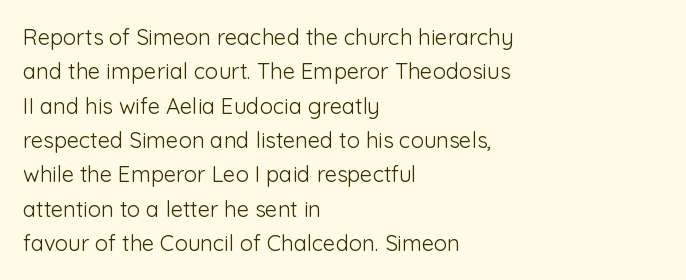
Q: Is the text bold? A: No.
Q: Is the text italic (slanted)? A: No, it is upright.
Q: Is the text underlined? A: No.
Q: How is the paragraph aligned? A: Left-aligned.
Q: Is the spacing between letters normal or unusually wide? A: Normal.
Q: Is the spacing between lines tight, normal or loose? A: Normal.
